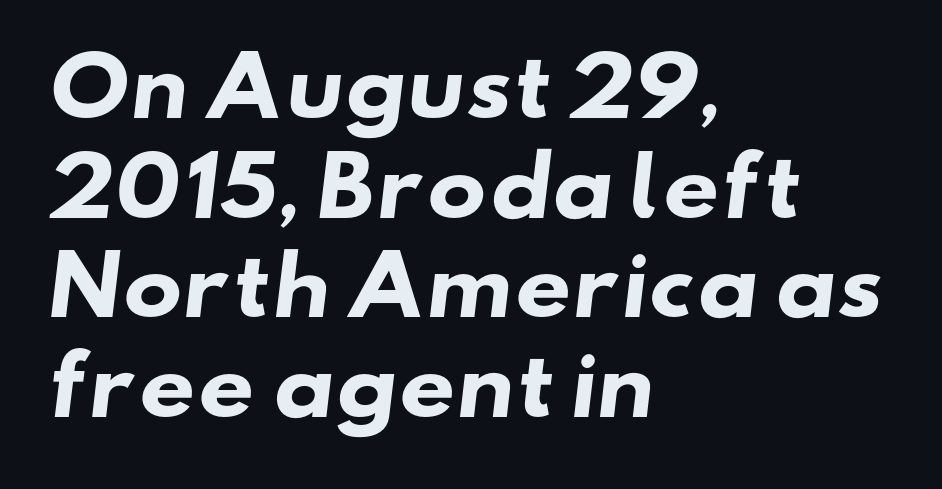
Type without underlining. The text block is weighted toward the left margin, trailing off unevenly rightward. Do the characters align in a grid? No, the font is proportional. Serifs: no, the terminals of the letterforms are clean.
